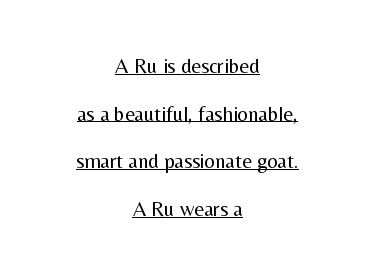
Somebody hit Ctrl+U on this one — the words are underlined. Stroke thickness stays within the range of a standard reading face or lighter. The tracking reads as untouched default to a designer's eye. Successive baselines arrive slowly, with a big drop between each. If you folded the block vertically in half, each line would mirror itself in length.
